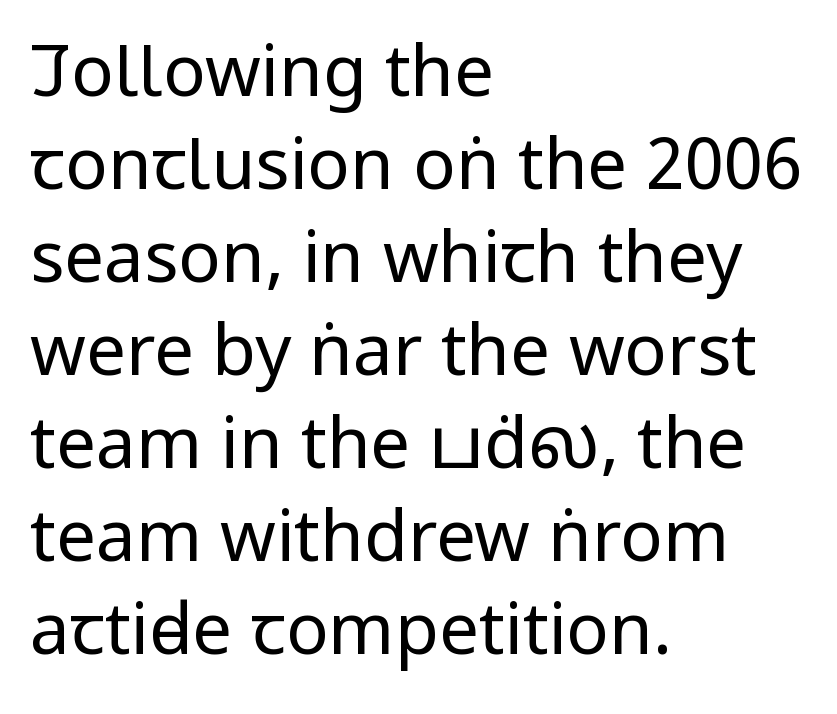
Varying glyph widths throughout — classic text-font behaviour. A clean baseline with only descenders dipping below it. Does the leading feel generous? No, just average. The type family on display is of the sans-serif kind. Does the lettering tilt? It doesn't — this is upright.
